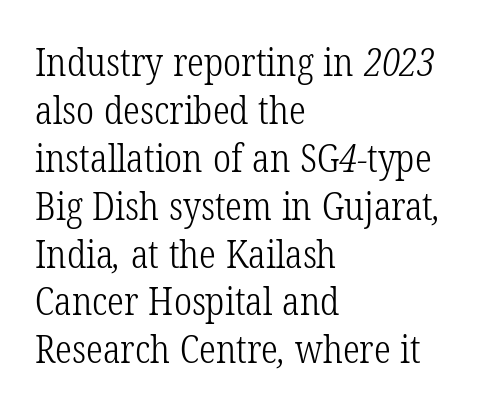
Q: Is the text bold? A: No.
Q: Is the typeface a serif or a sans-serif typeface? A: Serif.
Q: Is the text underlined? A: No.
Q: How is the paragraph aligned? A: Left-aligned.
Q: Is the spacing between letters normal or unusually wide? A: Normal.
Q: Is the spacing between lines tight, normal or loose? A: Normal.
Q: Width (condensed, normal, or wide)? A: Condensed.
Q: Stroke contrast? A: Low.
Q: x-height? A: Medium.
Q: Monospaced? A: No.
